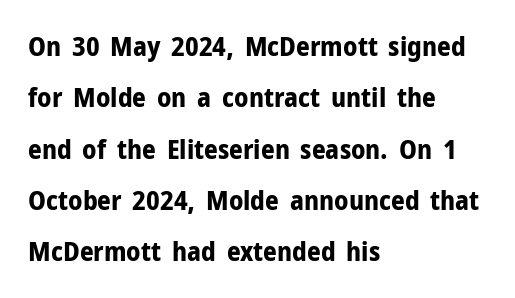
The image shows 27 px bold type, upright; set left-aligned, loose line spacing (1.9x), normal letter spacing, not underlined.
